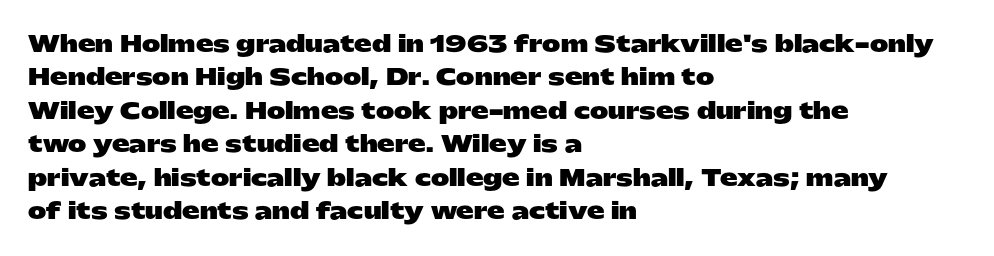
The image shows 22 px bold type, upright; set left-aligned, normal line spacing (1.52x), normal letter spacing, not underlined.
